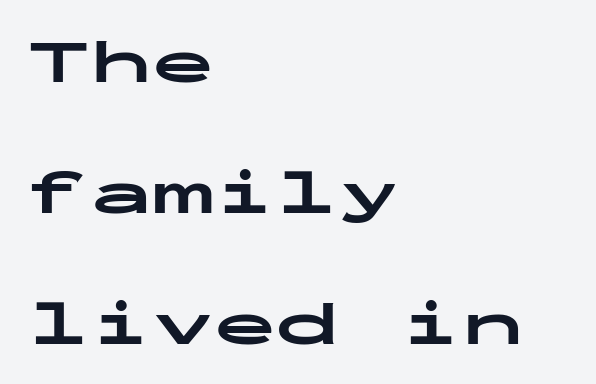
{"serif": "no", "italic": "no", "bold": "yes", "weight": "bold", "width": "wide", "stroke_contrast": "low", "x_height": "medium", "monospaced": "yes", "underline": "no", "align": "left", "line_spacing": "loose", "line_spacing_ratio": 2.11, "letter_spacing": "normal", "letter_spacing_em": 0.0, "glyph_px": 62}
